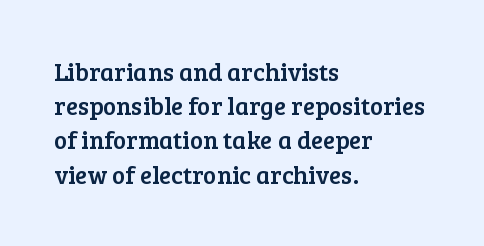
The image shows 25 px text type, upright; set left-aligned, normal line spacing (1.37x), normal letter spacing, not underlined.
